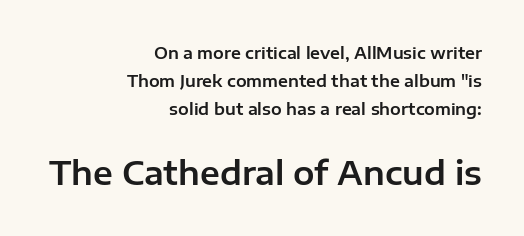
The image shows 32 px sans-serif type, upright; set right-aligned, line spacing 1.76x, normal letter spacing, not underlined; the second (bottom) block is 2.0x larger; low stroke contrast and a medium x-height.
